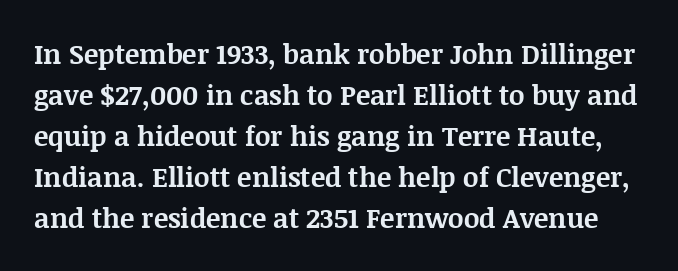
{"italic": "no", "bold": "yes", "underline": "no", "line_spacing": "normal", "line_spacing_ratio": 1.52, "letter_spacing": "normal", "letter_spacing_em": 0.0, "glyph_px": 27}
